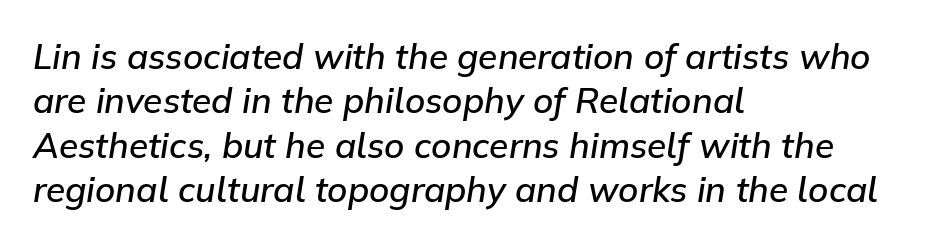
The image shows 35 px semibold type, italic (leaning right); set left-aligned, normal line spacing (1.27x), normal letter spacing, not underlined; low stroke contrast and a medium x-height.
